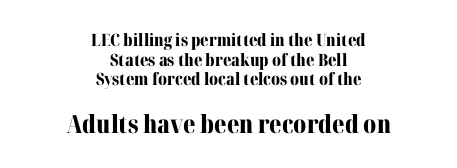
{"italic": "no", "bold": "yes", "underline": "no", "align": "center", "line_spacing": "tight", "line_spacing_ratio": 1.15, "letter_spacing": "normal", "letter_spacing_em": 0.0, "larger_block": "second", "size_ratio": 1.47, "glyph_px": 25}
